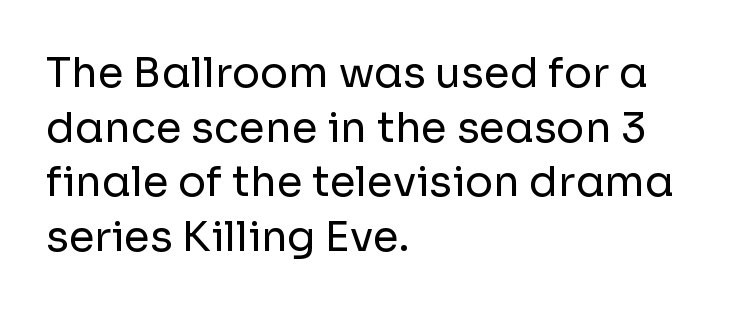
Q: Is the text bold? A: No.
Q: Is the text italic (slanted)? A: No, it is upright.
Q: Is the typeface a serif or a sans-serif typeface? A: Sans-serif.
Q: Is the text underlined? A: No.
Q: How is the paragraph aligned? A: Left-aligned.
Q: Is the spacing between letters normal or unusually wide? A: Normal.
Q: Is the spacing between lines tight, normal or loose? A: Normal.
Q: Width (condensed, normal, or wide)? A: Normal.
Q: Stroke contrast? A: Low.
Q: x-height? A: Medium.
Q: Monospaced? A: No.
